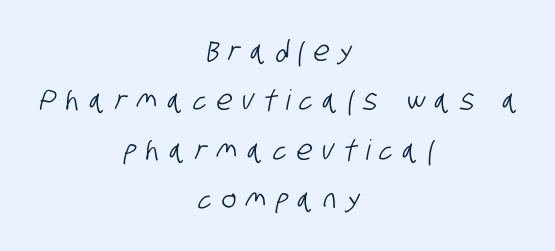
{"serif": "no", "width": "condensed", "stroke_contrast": "low", "x_height": "large", "monospaced": "no", "underline": "no", "align": "center", "line_spacing_ratio": 1.76, "letter_spacing": "wide", "letter_spacing_em": 0.35, "glyph_px": 28}
